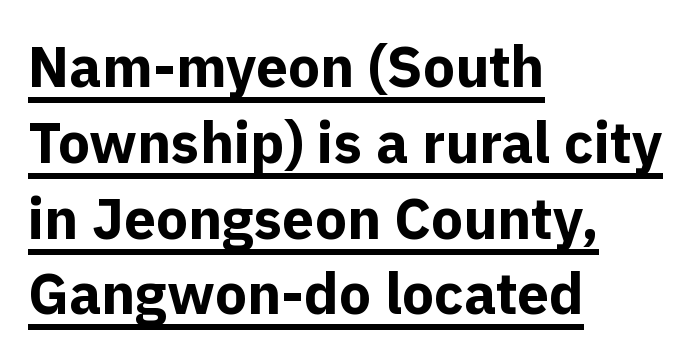
What's the leading like? Ordinary, nothing unusual. Observe the ordinary spacing: letters are neighbours, not strangers. Italic: no, the glyphs are upright roman. Caption: bold face, heavy strokes. You can see a thin bar hugging the bottom of the glyphs. The face used here is proportionally spaced, like ordinary book or web type.
